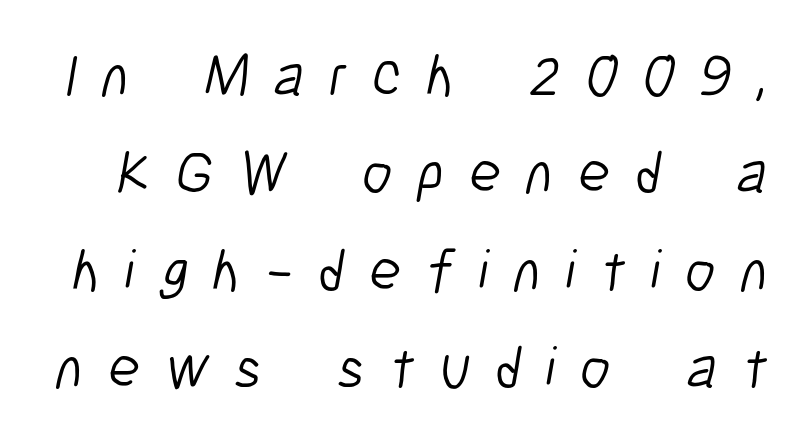
{"serif": "no", "bold": "no", "weight": "light", "width": "condensed", "stroke_contrast": "low", "x_height": "medium", "monospaced": "no", "underline": "no", "line_spacing": "normal", "line_spacing_ratio": 1.65, "letter_spacing": "wide", "letter_spacing_em": 0.42, "glyph_px": 59}
